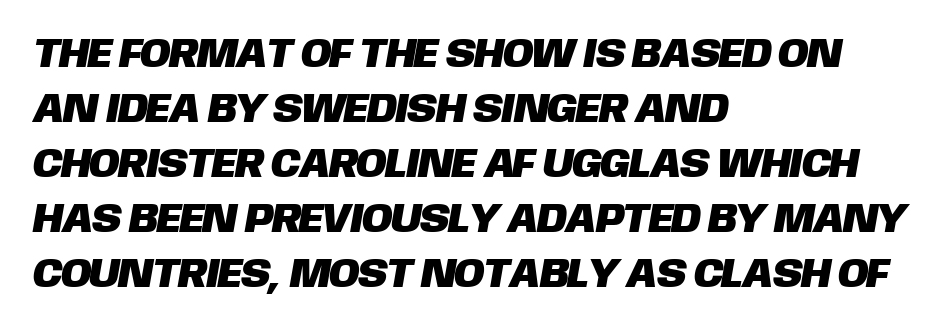
The image shows 41 px sans-serif type; set left-aligned, normal line spacing (1.34x), normal letter spacing, not underlined; low stroke contrast and a large x-height.
